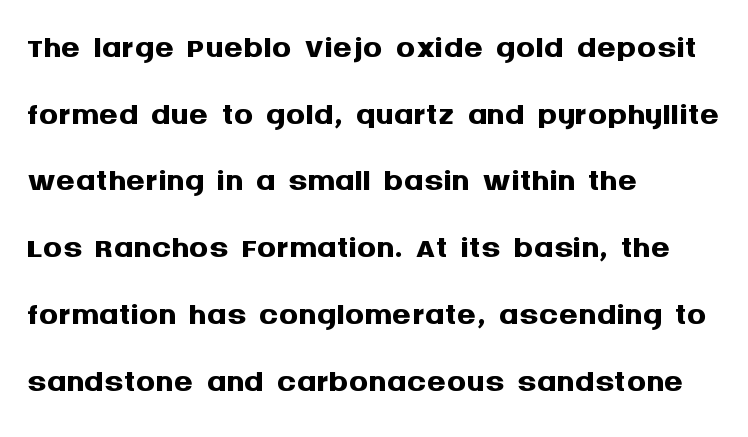
{"serif": "no", "italic": "no", "bold": "yes", "weight": "semibold", "width": "normal", "stroke_contrast": "medium", "x_height": "large", "monospaced": "no", "underline": "no", "align": "left", "line_spacing": "normal", "line_spacing_ratio": 1.39, "letter_spacing": "normal", "letter_spacing_em": 0.0, "glyph_px": 48}
